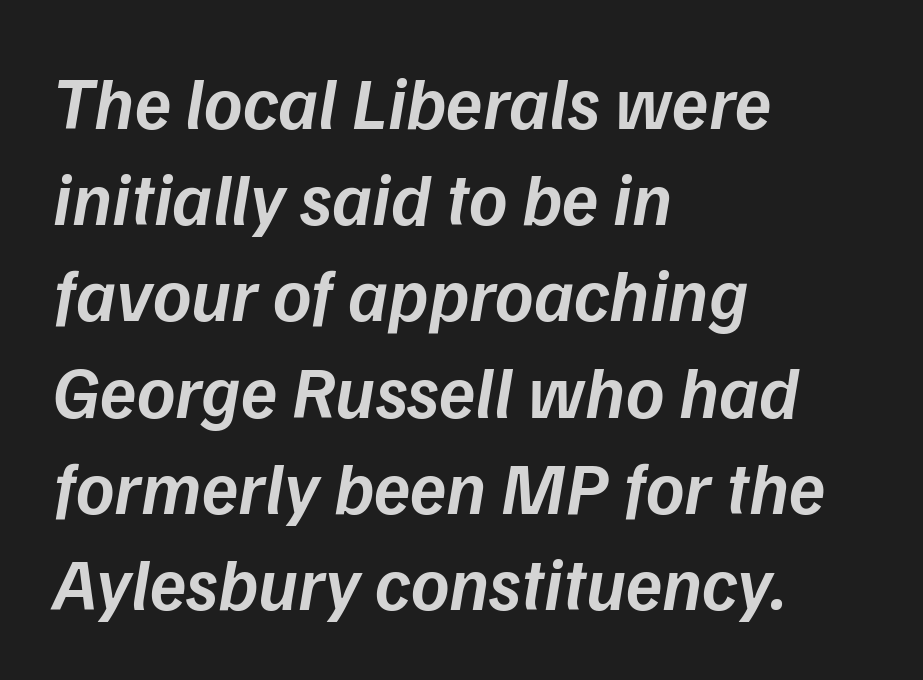
{"italic": "yes", "lean": "right", "slant_degrees": 9, "bold": "semi", "weight": "semibold", "width": "normal", "stroke_contrast": "low", "x_height": "medium", "monospaced": "no", "underline": "no", "align": "left", "line_spacing": "normal", "line_spacing_ratio": 1.3, "letter_spacing": "normal", "letter_spacing_em": 0.0, "glyph_px": 74}
